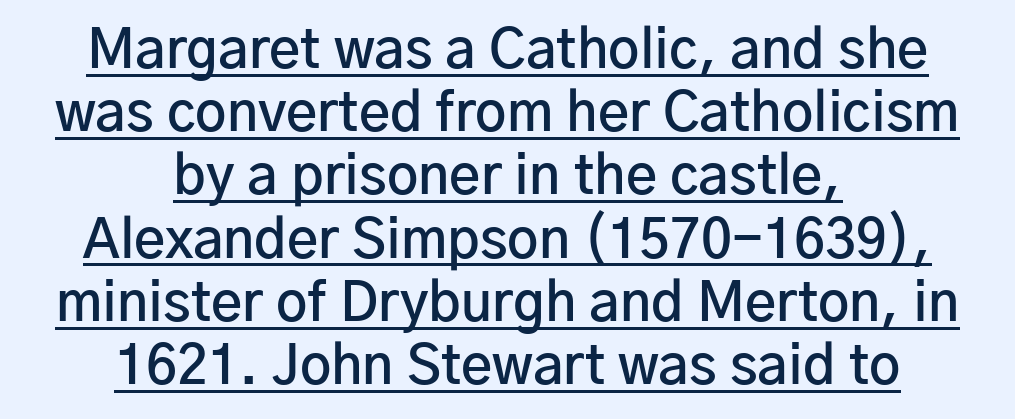
Q: Is the text bold? A: Semi-bold.
Q: Is the text italic (slanted)? A: No, it is upright.
Q: Is the typeface a serif or a sans-serif typeface? A: Sans-serif.
Q: Is the text underlined? A: Yes.
Q: How is the paragraph aligned? A: Centered.
Q: Is the spacing between letters normal or unusually wide? A: Normal.
Q: Width (condensed, normal, or wide)? A: Normal.
Q: Stroke contrast? A: Low.
Q: x-height? A: Medium.
Q: Monospaced? A: No.
